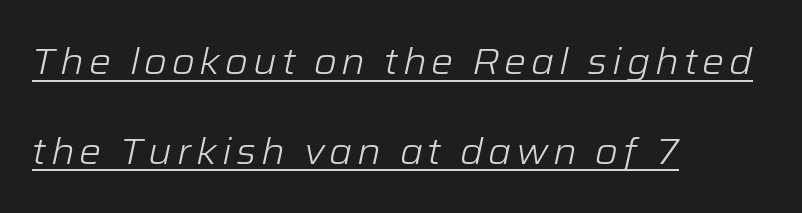
{"italic": "yes", "lean": "right", "slant_degrees": 12, "bold": "no", "weight": "light", "width": "normal", "stroke_contrast": "low", "x_height": "medium", "monospaced": "no", "underline": "yes", "align": "left", "line_spacing": "loose", "line_spacing_ratio": 2.42, "glyph_px": 37}
